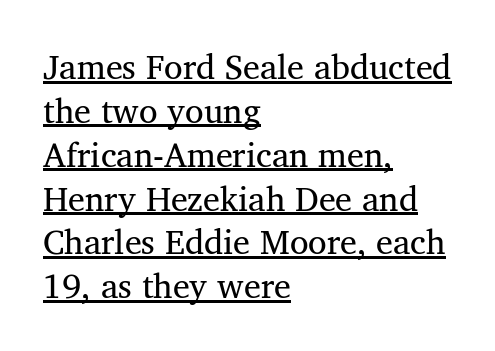
The image shows 34 px regular-weight serif type, upright; set left-aligned, normal line spacing (1.29x), normal letter spacing, underlined; medium stroke contrast and a medium x-height.
